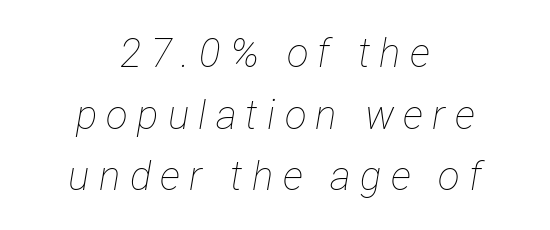
Underline: absent. The typeface has the unassuming heft of standard copy or less. The font's italic variant was chosen for this text. Centered paragraph, ragged on both sides. A typesetter would call this proportional, since set widths differ per character. Here the glyphs are tracked loosely, breaking word shapes into spaced letters.
